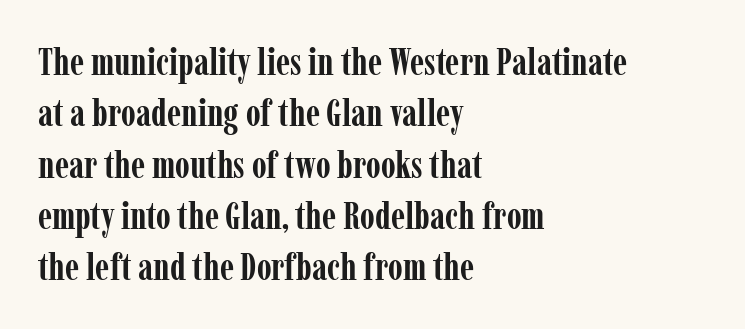
The image shows 38 px semibold, condensed serif type, upright; set left-aligned, normal line spacing (1.35x), normal letter spacing, not underlined; low stroke contrast and a medium x-height.
